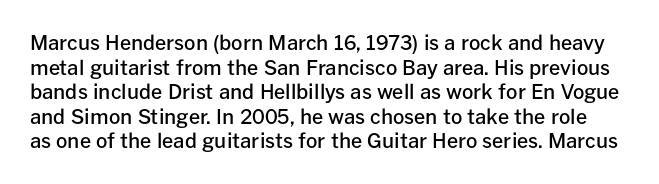
The image shows 20 px text type, upright; set line spacing 1.23x, normal letter spacing, not underlined.
